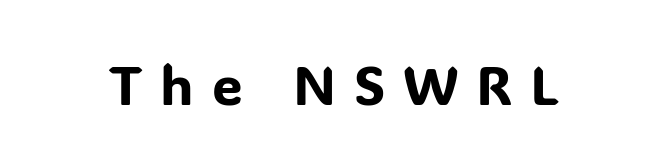
{"serif": "no", "italic": "no", "width": "normal", "stroke_contrast": "low", "x_height": "medium", "monospaced": "no", "underline": "no", "letter_spacing": "wide", "letter_spacing_em": 0.32, "glyph_px": 55}
